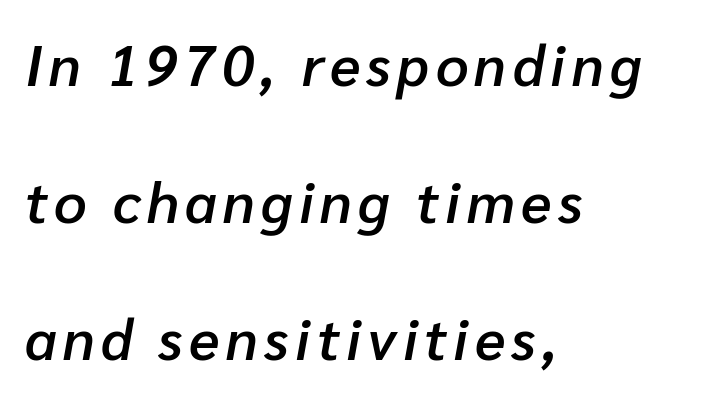
The image shows 57 px semibold type, italic (leaning right); set left-aligned, loose line spacing (2.4x), not underlined; low stroke contrast and a medium x-height.
